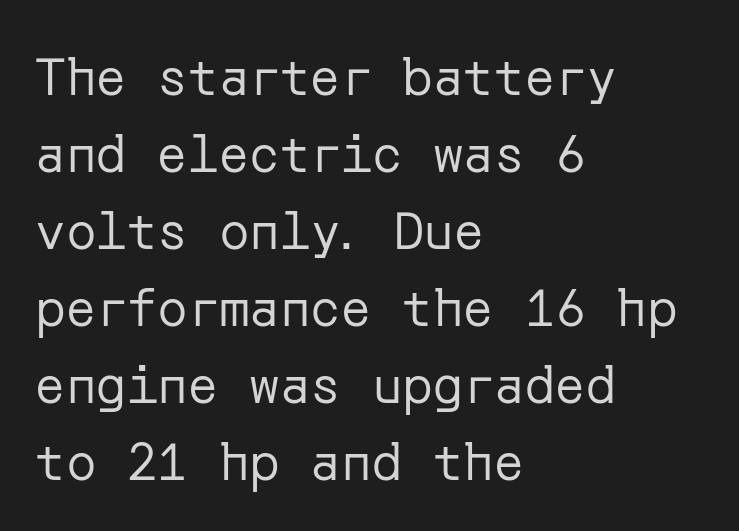
{"serif": "no", "italic": "no", "bold": "no", "weight": "regular", "width": "normal", "stroke_contrast": "low", "x_height": "medium", "underline": "no", "align": "left", "line_spacing": "normal", "line_spacing_ratio": 1.51, "letter_spacing": "normal", "letter_spacing_em": 0.0, "glyph_px": 51}
